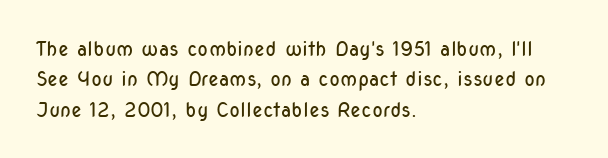
{"italic": "no", "bold": "no", "underline": "no", "align": "left", "line_spacing": "normal", "line_spacing_ratio": 1.52, "letter_spacing": "normal", "letter_spacing_em": 0.0, "glyph_px": 20}
